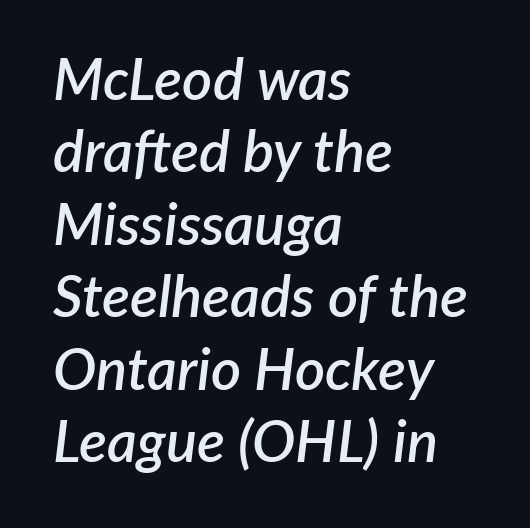
Semibold letterforms, between regular and bold. The passage shown leans; its letterforms are oblique. These lines sit exactly where default settings would place them. No extra tracking has been applied to these lines. This rendering uses left alignment, leaving the right contour irregular. The letters advance in unequal steps, a hallmark of proportional type.
